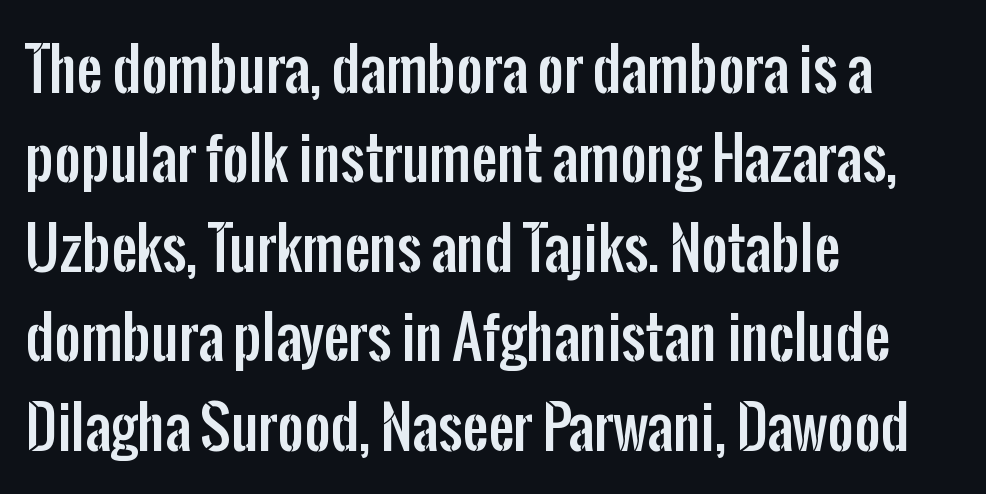
Q: Is the text italic (slanted)? A: No, it is upright.
Q: Is the typeface a serif or a sans-serif typeface? A: Sans-serif.
Q: Is the text underlined? A: No.
Q: How is the paragraph aligned? A: Left-aligned.
Q: Is the spacing between letters normal or unusually wide? A: Normal.
Q: Is the spacing between lines tight, normal or loose? A: Normal.
Q: Width (condensed, normal, or wide)? A: Condensed.
Q: Stroke contrast? A: Low.
Q: x-height? A: Medium.
Q: Monospaced? A: No.
